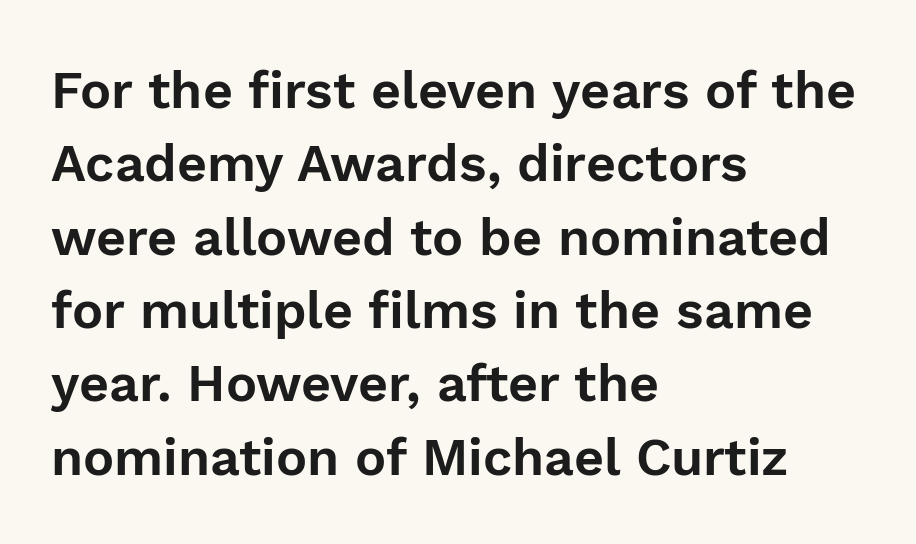
The image shows 52 px sans-serif type, upright; set left-aligned, normal line spacing (1.41x), normal letter spacing, not underlined; low stroke contrast and a medium x-height.
